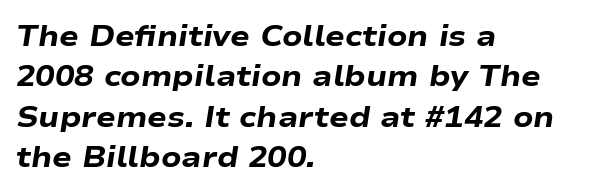
These lines were composed using italics. The face used here has the dense, thick strokes of a bold. Inter-character spacing is left at the font's built-in metrics. Note the varied advance widths — an 'i' is clearly narrower than an 'm'.
